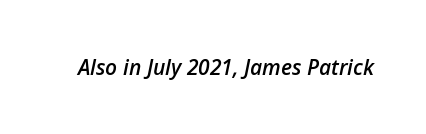
The image shows 21 px text type, italic (leaning right); set normal letter spacing, not underlined.
